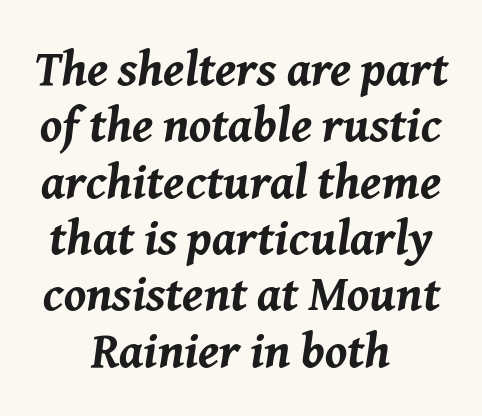
Short and long lines alike share a common midpoint. A clean baseline with only descenders dipping below it. Observe the ordinary spacing: letters are neighbours, not strangers. The rendering uses a bold face; every stroke is thick and dark. Very little white space separates one row of letters from the next.
